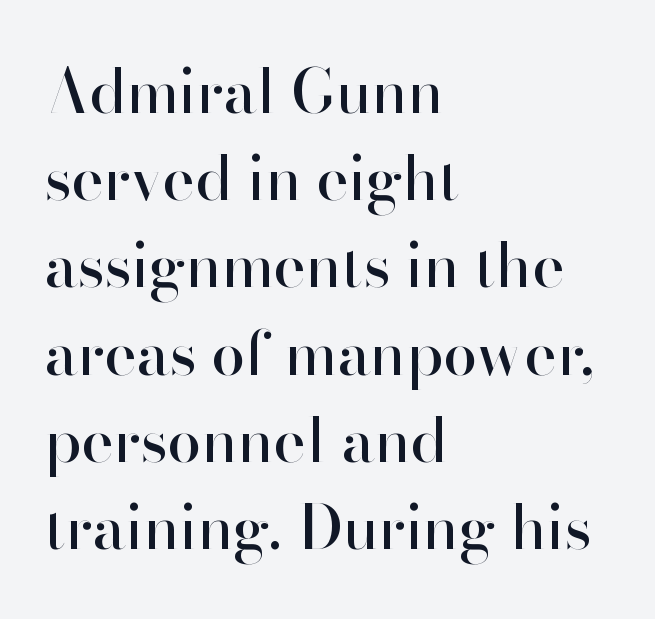
The image shows 61 px sans-serif type, upright; set left-aligned, normal line spacing (1.43x), normal letter spacing, not underlined; high stroke contrast and a small x-height.
